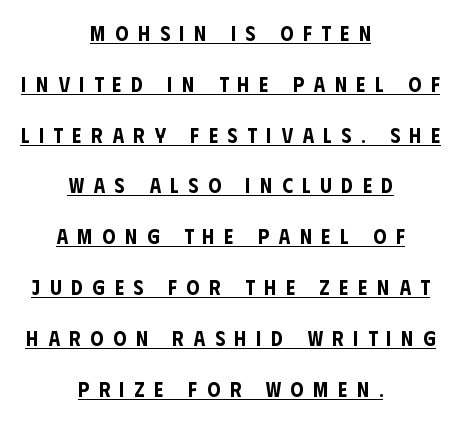
{"italic": "no", "underline": "yes", "align": "center", "line_spacing": "loose", "line_spacing_ratio": 2.42, "letter_spacing": "wide", "letter_spacing_em": 0.46, "glyph_px": 21}
